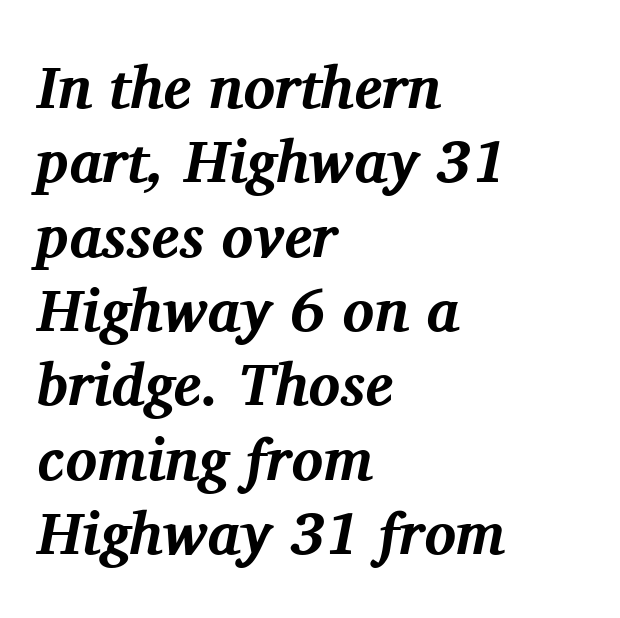
Q: Is the text bold? A: Yes.
Q: Is the text italic (slanted)? A: Yes, it leans right by about 11 degrees.
Q: Is the typeface a serif or a sans-serif typeface? A: Serif.
Q: Is the text underlined? A: No.
Q: How is the paragraph aligned? A: Left-aligned.
Q: Is the spacing between letters normal or unusually wide? A: Normal.
Q: Is the spacing between lines tight, normal or loose? A: Normal.
Q: Width (condensed, normal, or wide)? A: Normal.
Q: Stroke contrast? A: Medium.
Q: x-height? A: Medium.
Q: Monospaced? A: No.
